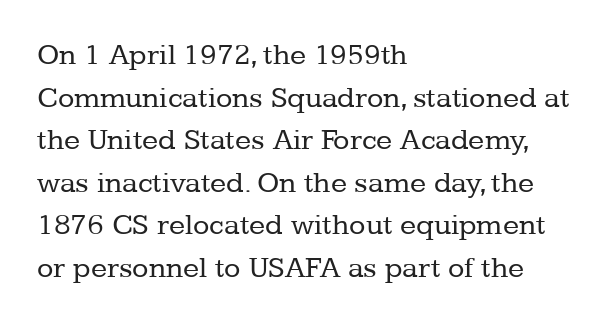
The image shows 30 px regular-weight serif type, upright; set left-aligned, normal line spacing (1.42x), normal letter spacing, not underlined; low stroke contrast and a medium x-height.
